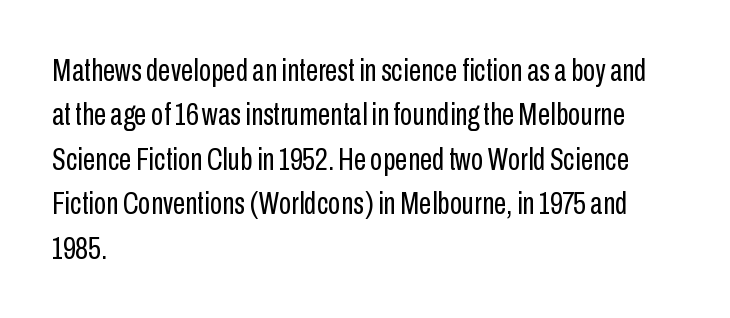
Q: Is the text bold? A: No.
Q: Is the text italic (slanted)? A: No, it is upright.
Q: Is the typeface a serif or a sans-serif typeface? A: Sans-serif.
Q: Is the text underlined? A: No.
Q: How is the paragraph aligned? A: Left-aligned.
Q: Is the spacing between letters normal or unusually wide? A: Normal.
Q: Is the spacing between lines tight, normal or loose? A: Normal.
Q: Width (condensed, normal, or wide)? A: Condensed.
Q: Stroke contrast? A: Low.
Q: x-height? A: Medium.
Q: Monospaced? A: No.
